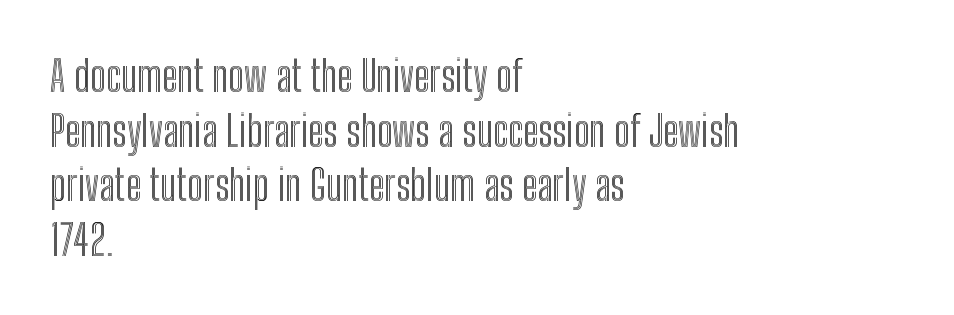
The image shows 42 px condensed type, upright; set left-aligned, normal line spacing (1.3x), normal letter spacing, not underlined; a medium x-height.
